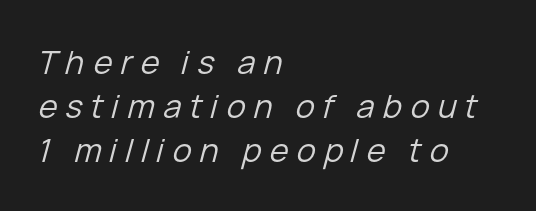
Q: Is the text bold? A: No.
Q: Is the text italic (slanted)? A: Yes, it leans right by about 15 degrees.
Q: Is the text underlined? A: No.
Q: How is the paragraph aligned? A: Left-aligned.
Q: Is the spacing between letters normal or unusually wide? A: Unusually wide.
Q: Is the spacing between lines tight, normal or loose? A: Normal.
Q: Width (condensed, normal, or wide)? A: Normal.
Q: Stroke contrast? A: Low.
Q: x-height? A: Medium.
Q: Monospaced? A: No.
